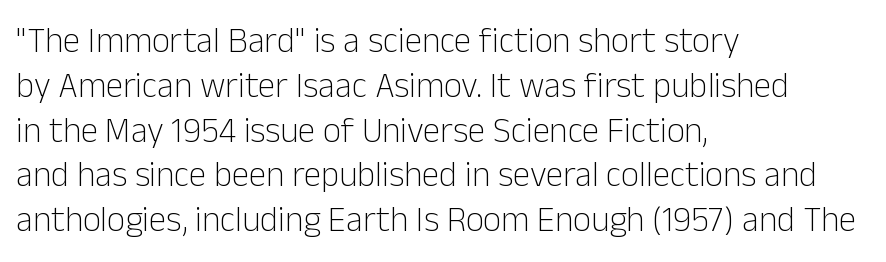
The image shows 35 px light sans-serif type, upright; set left-aligned, normal line spacing (1.28x), normal letter spacing, not underlined; low stroke contrast and a medium x-height.
